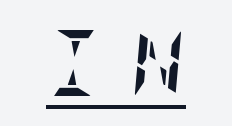
Q: Is the text bold? A: Yes.
Q: Is the text italic (slanted)? A: Yes, it leans right by about 5 degrees.
Q: Is the text underlined? A: Yes.
Q: Is the spacing between letters normal or unusually wide? A: Unusually wide.
Q: Width (condensed, normal, or wide)? A: Condensed.
Q: Stroke contrast? A: Low.
Q: x-height? A: Large.
